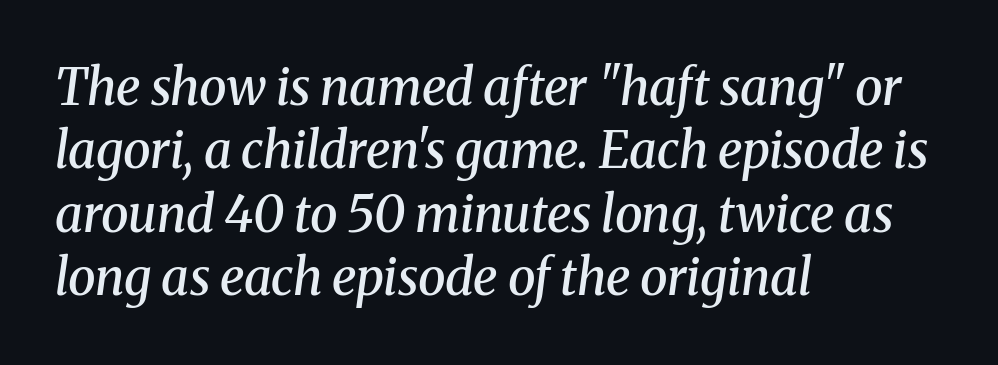
{"serif": "yes", "italic": "yes", "lean": "right", "slant_degrees": 8, "bold": "semi", "weight": "semibold", "width": "normal", "stroke_contrast": "medium", "x_height": "medium", "monospaced": "no", "underline": "no", "align": "left", "line_spacing": "normal", "line_spacing_ratio": 1.27, "letter_spacing": "normal", "letter_spacing_em": 0.0, "glyph_px": 50}
